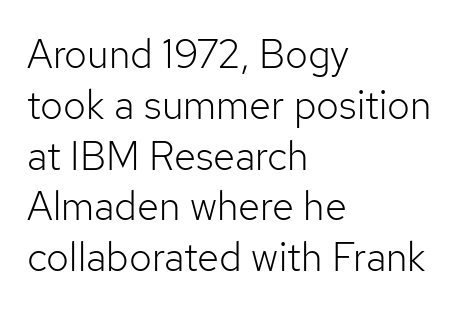
{"serif": "no", "italic": "no", "bold": "no", "weight": "light", "width": "normal", "stroke_contrast": "low", "x_height": "medium", "monospaced": "no", "underline": "no", "align": "left", "line_spacing": "normal", "line_spacing_ratio": 1.27, "letter_spacing": "normal", "letter_spacing_em": 0.0, "glyph_px": 40}
